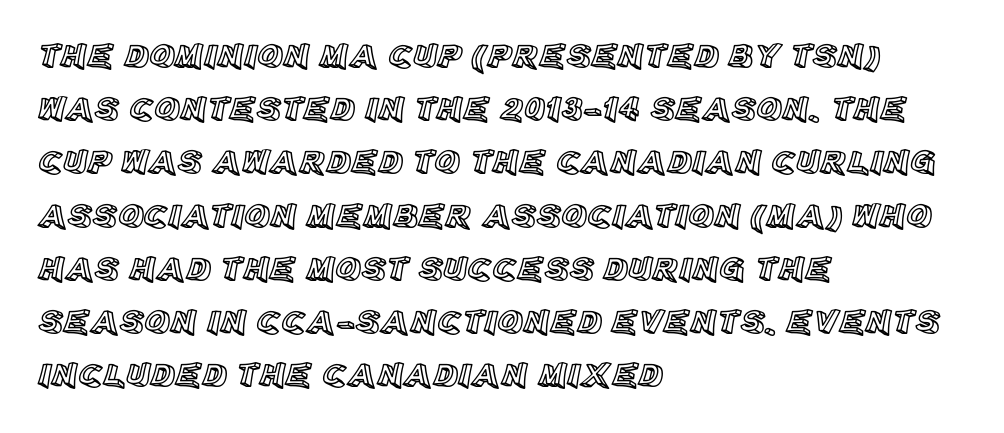
{"width": "normal", "x_height": "large", "monospaced": "no", "underline": "no", "align": "left", "line_spacing": "normal", "line_spacing_ratio": 1.52, "letter_spacing": "normal", "letter_spacing_em": 0.0, "glyph_px": 35}
